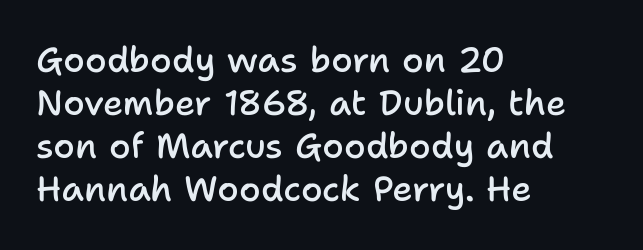
The image shows 35 px semibold sans-serif type, upright; set left-aligned, line spacing 1.23x, normal letter spacing, not underlined; low stroke contrast and a medium x-height.
